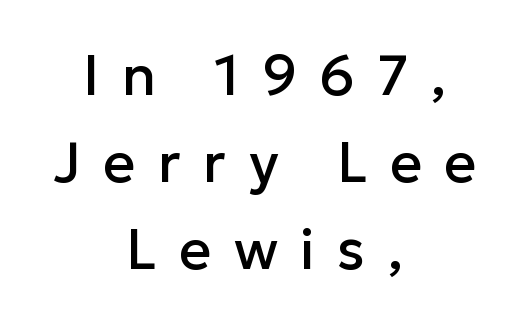
{"serif": "no", "italic": "no", "width": "normal", "stroke_contrast": "low", "x_height": "medium", "monospaced": "no", "underline": "no", "align": "center", "line_spacing": "normal", "line_spacing_ratio": 1.55, "letter_spacing": "wide", "letter_spacing_em": 0.4, "glyph_px": 56}
